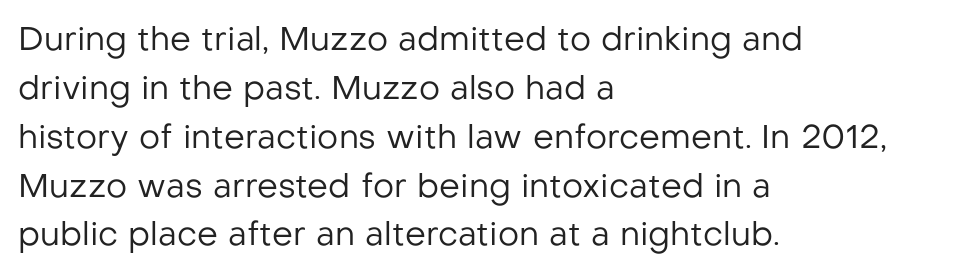
Q: Is the text bold? A: No.
Q: Is the text italic (slanted)? A: No, it is upright.
Q: Is the typeface a serif or a sans-serif typeface? A: Sans-serif.
Q: Is the text underlined? A: No.
Q: How is the paragraph aligned? A: Left-aligned.
Q: Is the spacing between letters normal or unusually wide? A: Normal.
Q: Is the spacing between lines tight, normal or loose? A: Normal.
Q: Width (condensed, normal, or wide)? A: Normal.
Q: Stroke contrast? A: Low.
Q: x-height? A: Medium.
Q: Monospaced? A: No.
